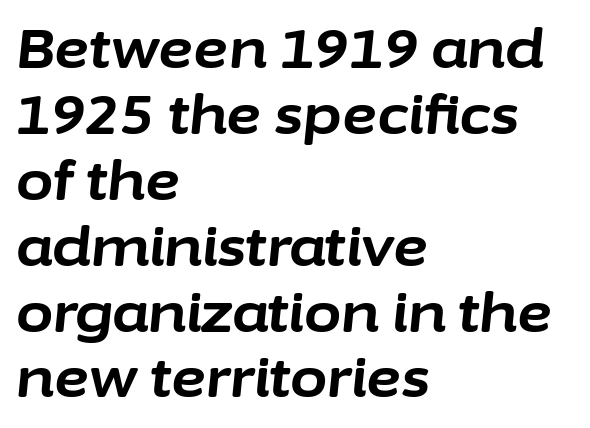
{"italic": "yes", "lean": "right", "slant_degrees": 6, "bold": "yes", "weight": "bold", "width": "normal", "stroke_contrast": "low", "x_height": "medium", "monospaced": "no", "underline": "no", "align": "left", "line_spacing_ratio": 1.22, "letter_spacing": "normal", "letter_spacing_em": 0.0, "glyph_px": 54}
